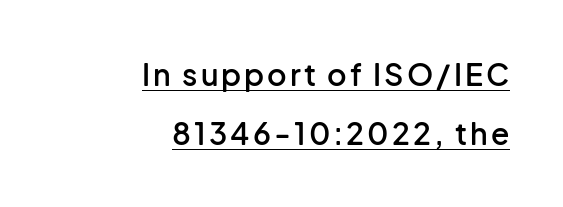
{"serif": "no", "italic": "no", "bold": "semi", "weight": "semibold", "width": "normal", "stroke_contrast": "low", "x_height": "medium", "monospaced": "no", "underline": "yes", "align": "right", "line_spacing": "loose", "line_spacing_ratio": 1.97, "glyph_px": 30}
